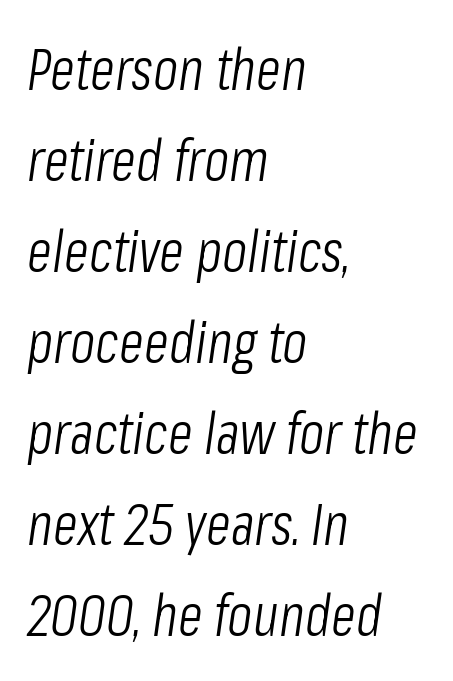
Is this a fixed-width face? No — the glyphs have proportional, varying widths. The face used here has a pronounced slope to its letters. This sample is left-justified, so line endings fall wherever the words run out. This sample uses plain, unmodified letter spacing. Unbolded letterforms with no extra heft. The specimen omits any rule beneath the text block's lines.
